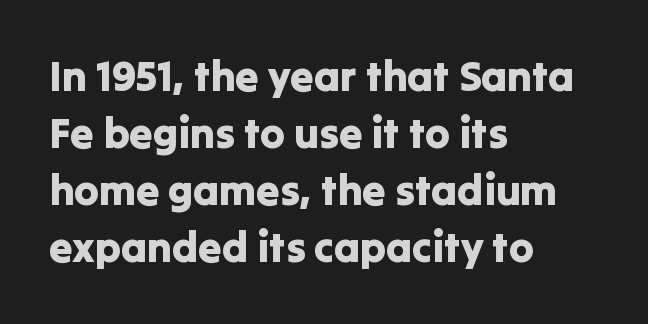
The image shows 42 px sans-serif type, upright; set left-aligned, normal line spacing (1.36x), normal letter spacing, not underlined; low stroke contrast and a medium x-height.
